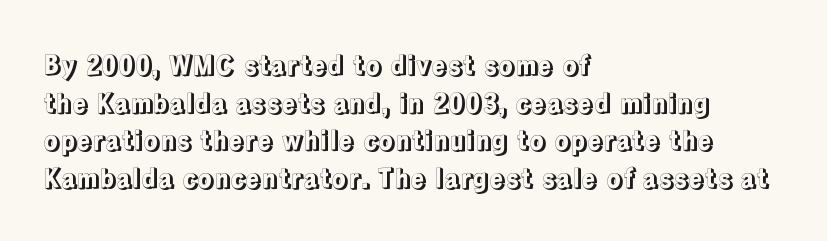
{"italic": "no", "underline": "no", "align": "left", "line_spacing": "normal", "line_spacing_ratio": 1.45, "letter_spacing": "normal", "letter_spacing_em": 0.0, "glyph_px": 26}
